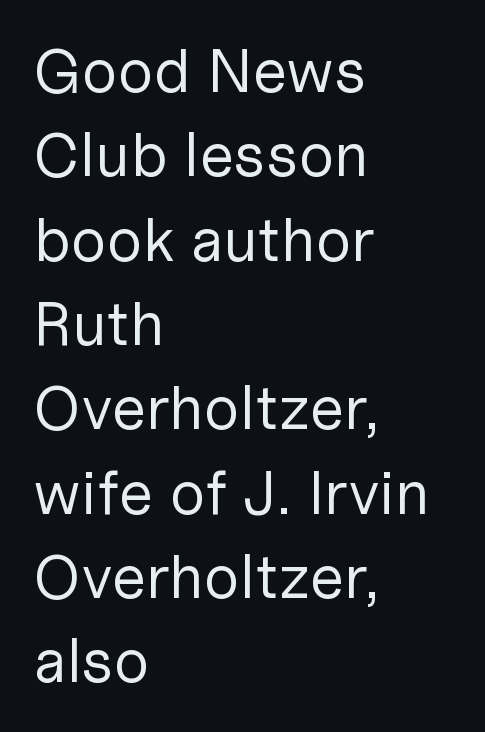
The image shows 62 px regular-weight sans-serif type, upright; set left-aligned, normal line spacing (1.36x), normal letter spacing, not underlined; low stroke contrast and a medium x-height.
